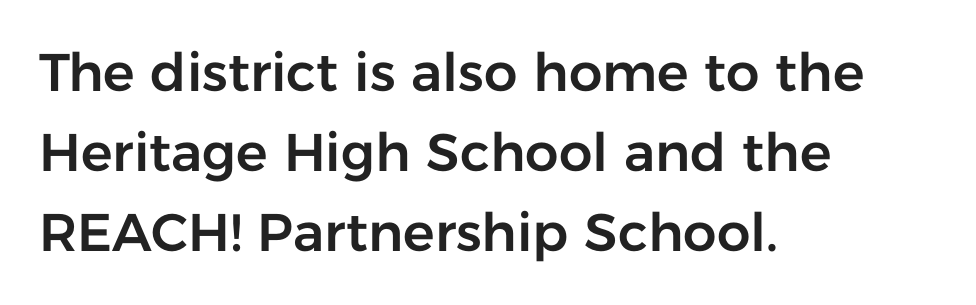
Q: Is the text italic (slanted)? A: No, it is upright.
Q: Is the typeface a serif or a sans-serif typeface? A: Sans-serif.
Q: Is the text underlined? A: No.
Q: How is the paragraph aligned? A: Left-aligned.
Q: Is the spacing between letters normal or unusually wide? A: Normal.
Q: Is the spacing between lines tight, normal or loose? A: Normal.
Q: Width (condensed, normal, or wide)? A: Normal.
Q: Stroke contrast? A: Low.
Q: x-height? A: Medium.
Q: Monospaced? A: No.
